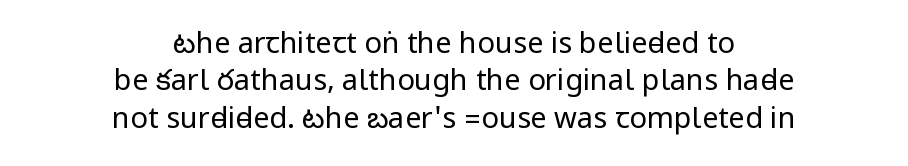
{"serif": "no", "italic": "no", "bold": "no", "weight": "regular", "width": "condensed", "stroke_contrast": "low", "underline": "no", "align": "center", "line_spacing": "normal", "line_spacing_ratio": 1.29, "letter_spacing": "normal", "letter_spacing_em": 0.0, "glyph_px": 29}
